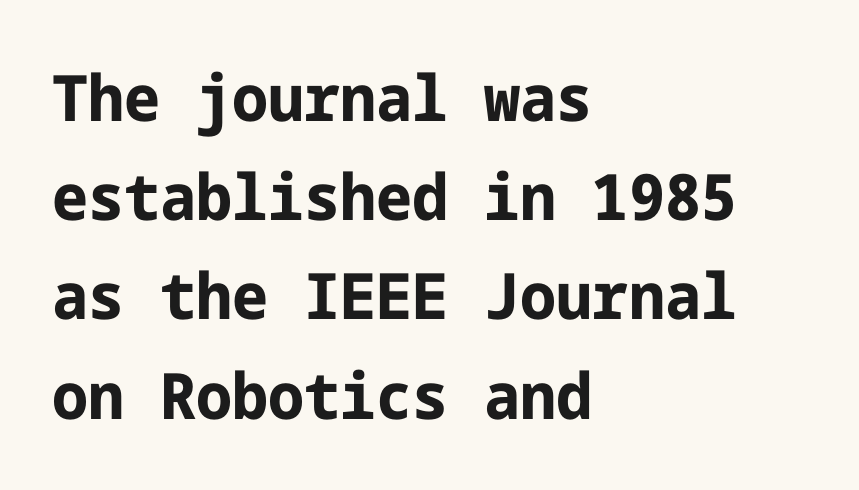
{"serif": "no", "italic": "no", "bold": "yes", "weight": "bold", "width": "normal", "stroke_contrast": "low", "x_height": "medium", "underline": "no", "align": "left", "line_spacing": "normal", "line_spacing_ratio": 1.55, "letter_spacing": "normal", "letter_spacing_em": 0.0, "glyph_px": 64}
